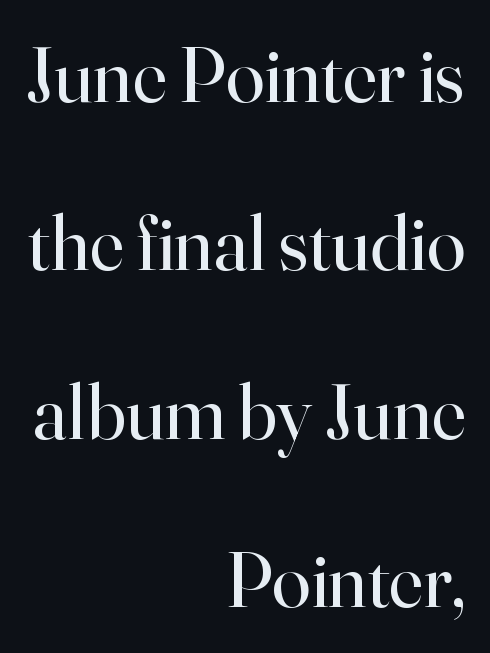
{"serif": "yes", "italic": "no", "bold": "no", "weight": "regular", "width": "normal", "stroke_contrast": "high", "x_height": "small", "monospaced": "no", "underline": "no", "align": "right", "line_spacing": "loose", "line_spacing_ratio": 2.16, "letter_spacing": "normal", "letter_spacing_em": 0.0, "glyph_px": 78}
